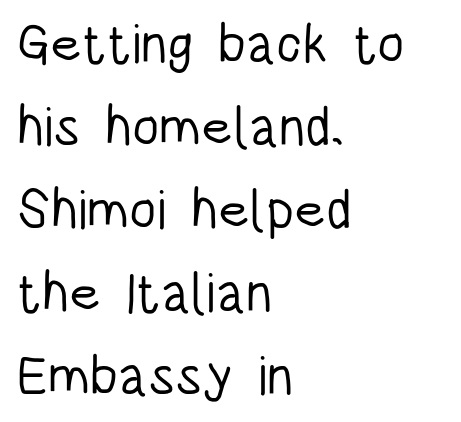
Q: Is the text bold? A: No.
Q: Is the text italic (slanted)? A: No, it is upright.
Q: Is the typeface a serif or a sans-serif typeface? A: Sans-serif.
Q: Is the text underlined? A: No.
Q: How is the paragraph aligned? A: Left-aligned.
Q: Is the spacing between letters normal or unusually wide? A: Normal.
Q: Is the spacing between lines tight, normal or loose? A: Normal.
Q: Width (condensed, normal, or wide)? A: Condensed.
Q: Stroke contrast? A: Low.
Q: x-height? A: Large.
Q: Monospaced? A: No.
